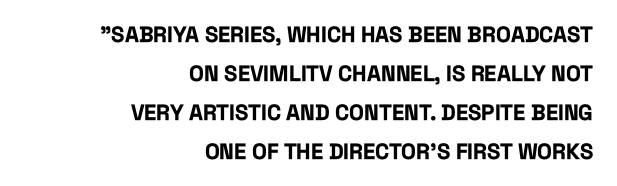
Q: Is the text bold? A: Yes.
Q: Is the text italic (slanted)? A: No, it is upright.
Q: Is the text underlined? A: No.
Q: How is the paragraph aligned? A: Right-aligned.
Q: Is the spacing between letters normal or unusually wide? A: Normal.
